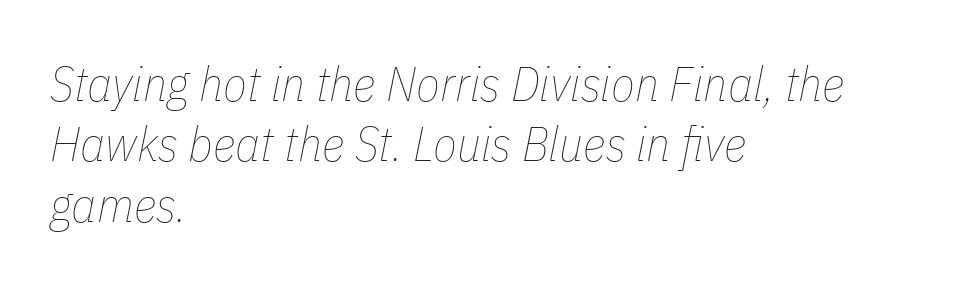
The image shows 49 px thin, condensed type, italic (leaning right); set left-aligned, line spacing 1.23x, normal letter spacing, not underlined; low stroke contrast and a medium x-height.
